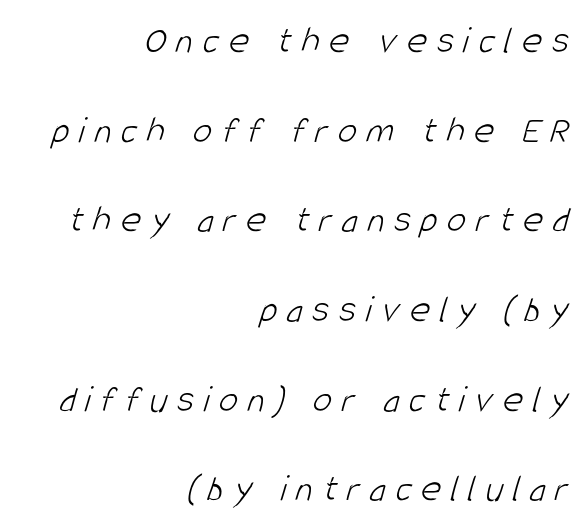
No heavy texture on the line: the type isn't bold. Visually the block forms a straight wall on the right and a jagged coastline on the left. The space directly below the letters is spotless. The passage shown is typeset with a sans-serif family. Character widths vary here, with narrow letters taking less room than wide ones. The rendering uses a large line-height, opening up the rows.
